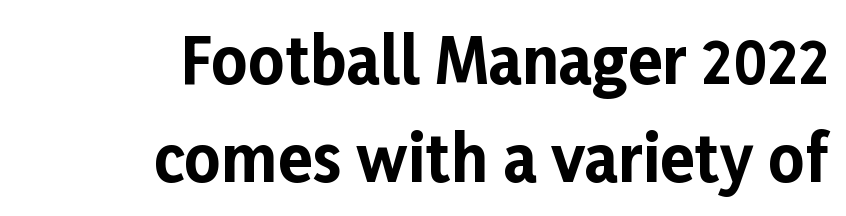
Q: Is the text bold? A: Yes.
Q: Is the text italic (slanted)? A: No, it is upright.
Q: Is the typeface a serif or a sans-serif typeface? A: Sans-serif.
Q: Is the text underlined? A: No.
Q: How is the paragraph aligned? A: Right-aligned.
Q: Is the spacing between letters normal or unusually wide? A: Normal.
Q: Is the spacing between lines tight, normal or loose? A: Normal.
Q: Width (condensed, normal, or wide)? A: Normal.
Q: Stroke contrast? A: Low.
Q: x-height? A: Medium.
Q: Monospaced? A: No.
